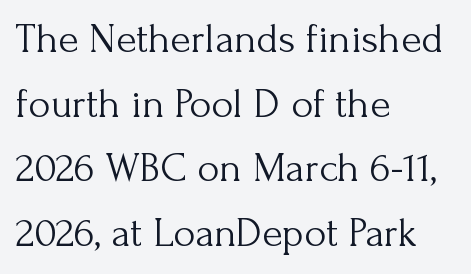
{"serif": "yes", "italic": "no", "bold": "no", "weight": "light", "width": "normal", "stroke_contrast": "medium", "x_height": "small", "monospaced": "no", "underline": "no", "align": "left", "line_spacing": "normal", "line_spacing_ratio": 1.54, "letter_spacing": "normal", "letter_spacing_em": 0.0, "glyph_px": 42}
